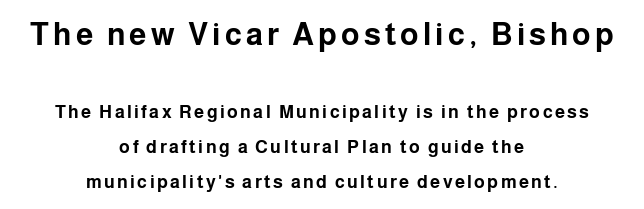
Q: Is the text bold? A: Yes.
Q: Is the text italic (slanted)? A: No, it is upright.
Q: Is the typeface a serif or a sans-serif typeface? A: Sans-serif.
Q: Is the text underlined? A: No.
Q: How is the paragraph aligned? A: Centered.
Q: Is the spacing between lines tight, normal or loose? A: Loose.
Q: Which block of text is set in a larger size, the first (top) or the second (bottom)? A: The first (top) one.
Q: Width (condensed, normal, or wide)? A: Normal.
Q: Stroke contrast? A: Low.
Q: x-height? A: Medium.
Q: Monospaced? A: No.
